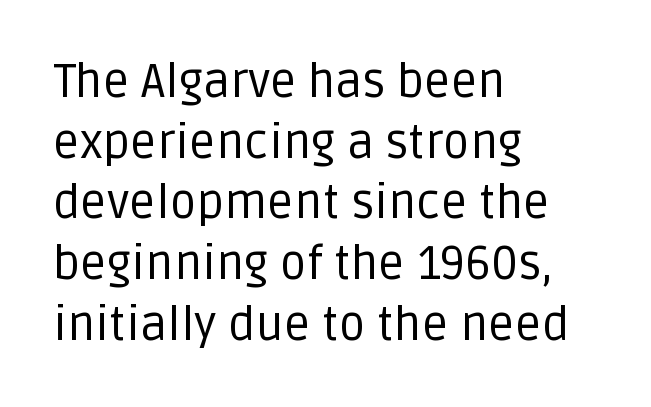
The image shows 47 px regular-weight sans-serif type, upright; set left-aligned, normal line spacing (1.29x), normal letter spacing, not underlined; low stroke contrast and a large x-height.
